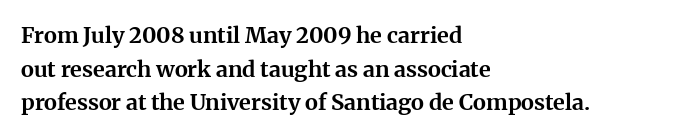
Q: Is the text bold? A: Yes.
Q: Is the text italic (slanted)? A: No, it is upright.
Q: Is the text underlined? A: No.
Q: How is the paragraph aligned? A: Left-aligned.
Q: Is the spacing between letters normal or unusually wide? A: Normal.
Q: Is the spacing between lines tight, normal or loose? A: Normal.
